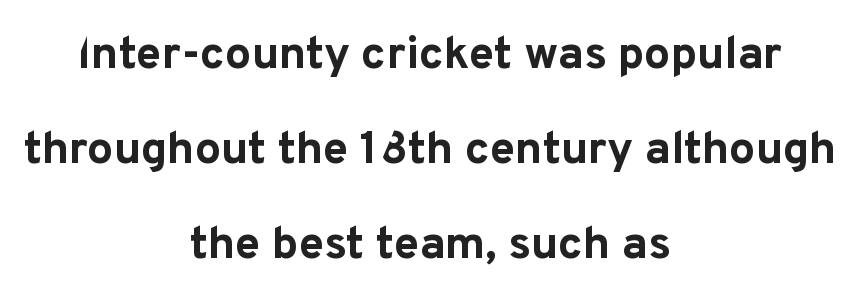
Q: Is the text bold? A: Yes.
Q: Is the text italic (slanted)? A: No, it is upright.
Q: Is the typeface a serif or a sans-serif typeface? A: Sans-serif.
Q: Is the text underlined? A: No.
Q: How is the paragraph aligned? A: Centered.
Q: Is the spacing between letters normal or unusually wide? A: Normal.
Q: Is the spacing between lines tight, normal or loose? A: Loose.
Q: Width (condensed, normal, or wide)? A: Normal.
Q: Stroke contrast? A: Low.
Q: x-height? A: Medium.
Q: Monospaced? A: No.
